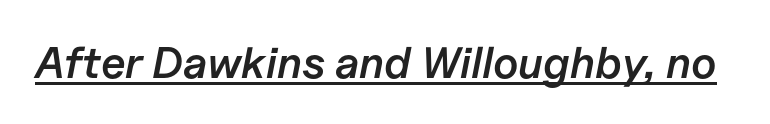
{"italic": "yes", "lean": "right", "slant_degrees": 11, "bold": "semi", "weight": "semibold", "width": "normal", "stroke_contrast": "low", "x_height": "medium", "monospaced": "no", "underline": "yes", "letter_spacing": "normal", "letter_spacing_em": 0.0, "glyph_px": 44}
